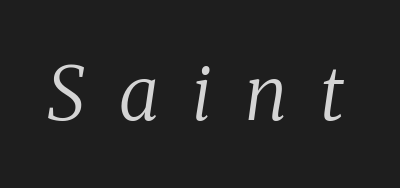
{"serif": "yes", "italic": "yes", "lean": "right", "slant_degrees": 8, "bold": "no", "weight": "regular", "width": "normal", "stroke_contrast": "medium", "x_height": "medium", "monospaced": "no", "underline": "no", "letter_spacing": "wide", "letter_spacing_em": 0.45, "glyph_px": 74}
